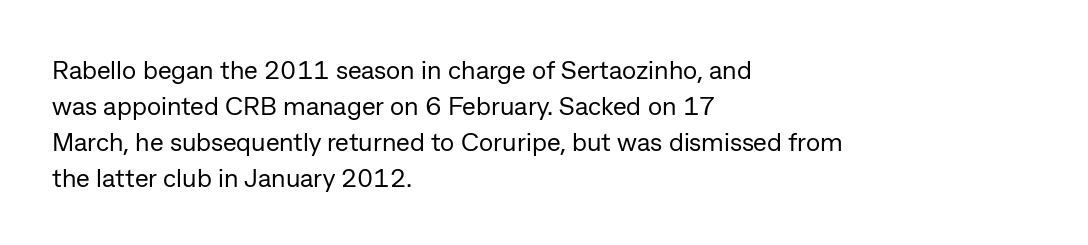
Q: Is the text bold? A: No.
Q: Is the text italic (slanted)? A: No, it is upright.
Q: Is the text underlined? A: No.
Q: How is the paragraph aligned? A: Left-aligned.
Q: Is the spacing between letters normal or unusually wide? A: Normal.
Q: Is the spacing between lines tight, normal or loose? A: Normal.
